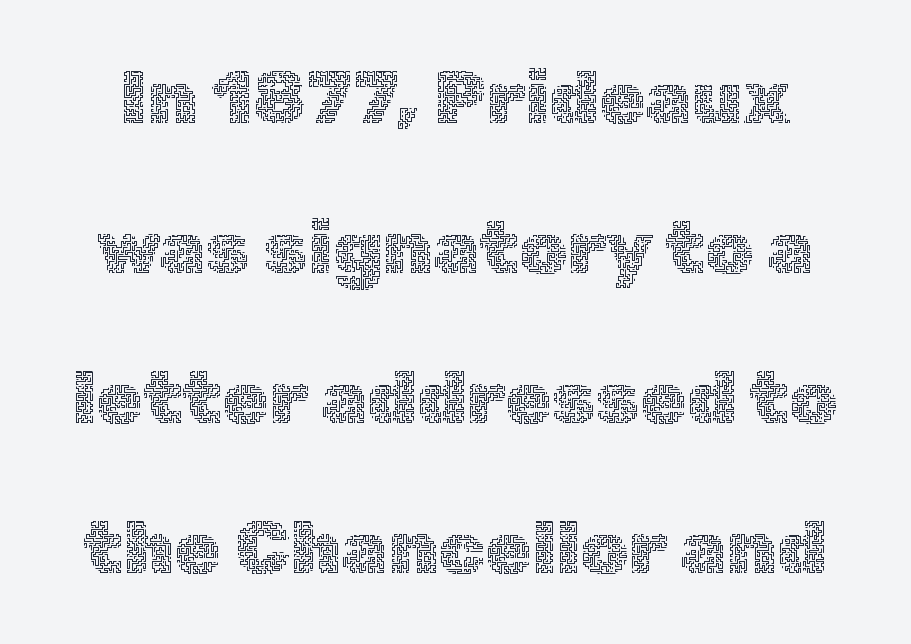
{"italic": "no", "bold": "no", "weight": "thin", "width": "normal", "x_height": "medium", "monospaced": "no", "underline": "no", "line_spacing": "loose", "line_spacing_ratio": 2.0, "letter_spacing": "normal", "letter_spacing_em": 0.0, "glyph_px": 75}
